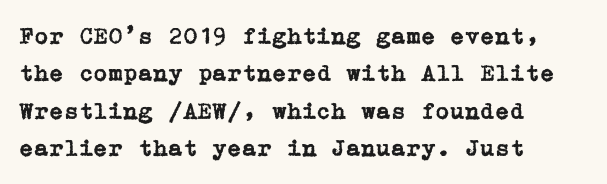
The image shows 24 px text type, upright; set left-aligned, normal line spacing (1.56x), normal letter spacing, not underlined.
